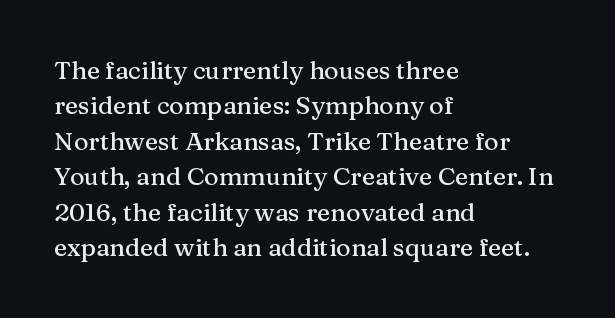
{"italic": "no", "underline": "no", "align": "left", "line_spacing": "normal", "line_spacing_ratio": 1.42, "letter_spacing": "normal", "letter_spacing_em": 0.0, "glyph_px": 25}
